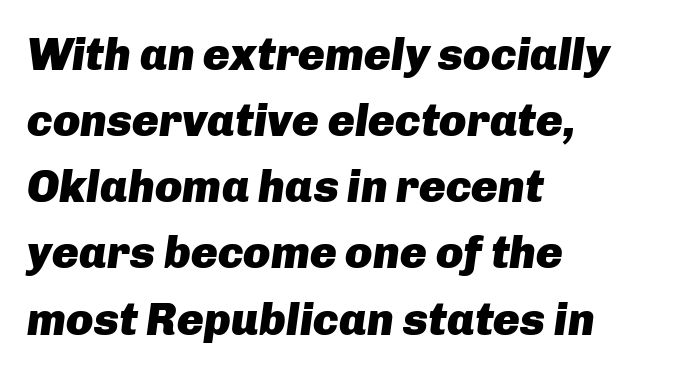
{"italic": "yes", "lean": "right", "slant_degrees": 8, "bold": "yes", "weight": "heavy", "width": "normal", "stroke_contrast": "low", "x_height": "medium", "monospaced": "no", "underline": "no", "align": "left", "line_spacing": "normal", "line_spacing_ratio": 1.47, "letter_spacing": "normal", "letter_spacing_em": 0.0, "glyph_px": 45}
